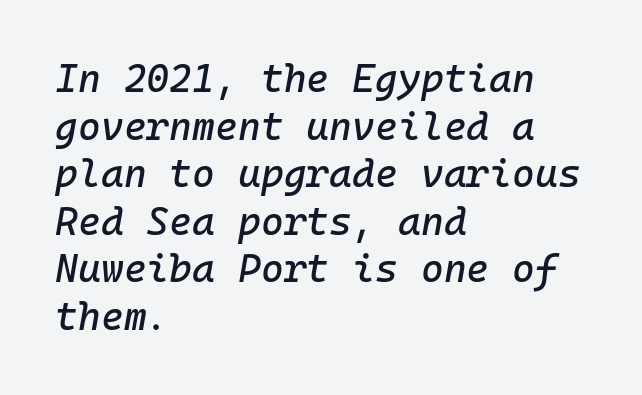
The image shows 39 px text type, italic (leaning right), monospaced; set left-aligned, line spacing 1.22x, normal letter spacing, not underlined; low stroke contrast and a medium x-height.
